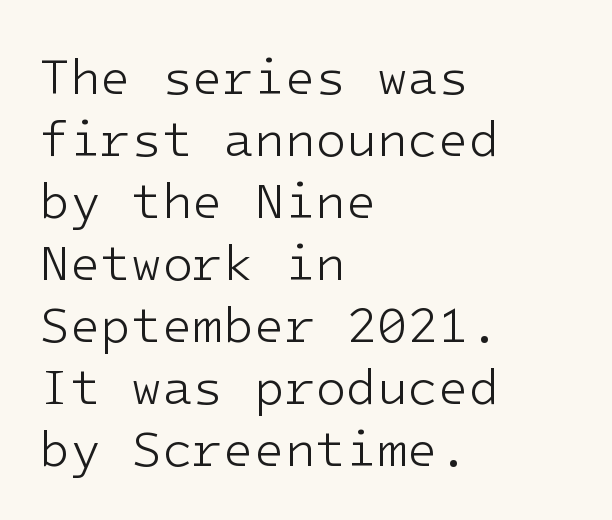
Q: Is the text bold? A: No.
Q: Is the text italic (slanted)? A: No, it is upright.
Q: Is the typeface a serif or a sans-serif typeface? A: Sans-serif.
Q: Is the text underlined? A: No.
Q: How is the paragraph aligned? A: Left-aligned.
Q: Is the spacing between letters normal or unusually wide? A: Normal.
Q: Width (condensed, normal, or wide)? A: Normal.
Q: Stroke contrast? A: Low.
Q: x-height? A: Medium.
